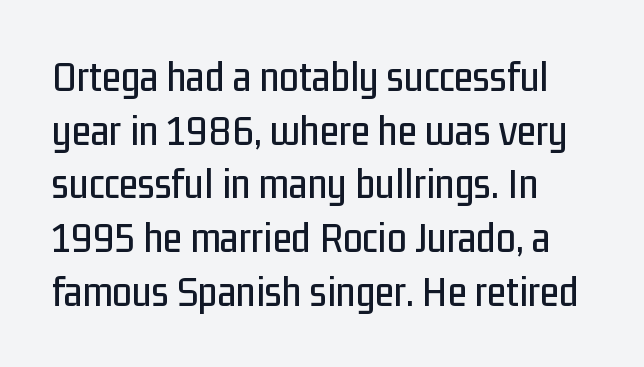
Q: Is the text italic (slanted)? A: No, it is upright.
Q: Is the typeface a serif or a sans-serif typeface? A: Sans-serif.
Q: Is the text underlined? A: No.
Q: Is the spacing between letters normal or unusually wide? A: Normal.
Q: Width (condensed, normal, or wide)? A: Condensed.
Q: Stroke contrast? A: Low.
Q: x-height? A: Medium.
Q: Monospaced? A: No.
